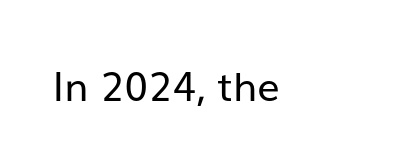
The image shows 40 px regular-weight sans-serif type, upright; set normal letter spacing, not underlined; low stroke contrast and a medium x-height.
